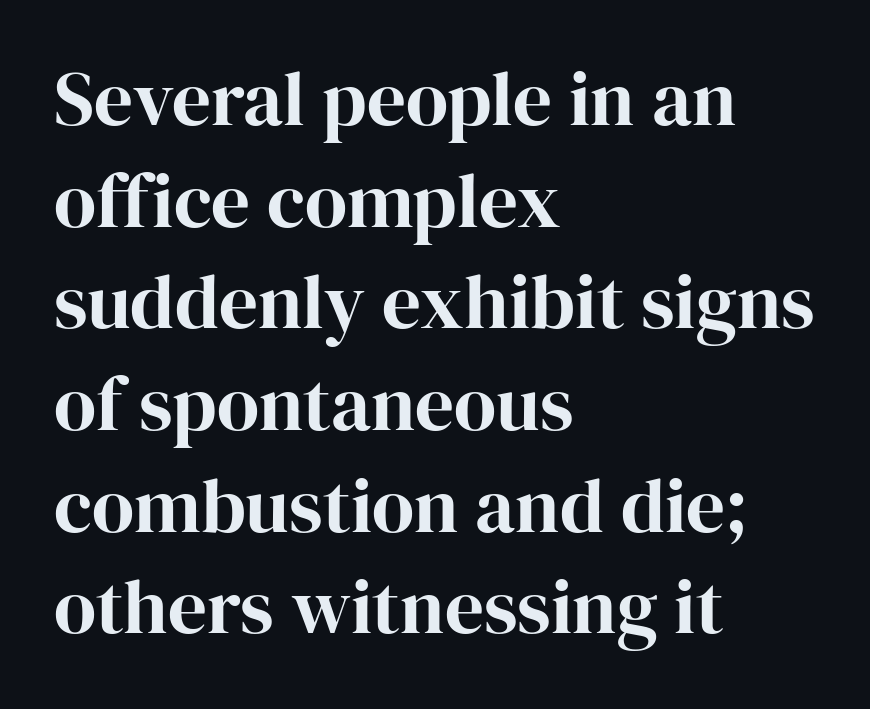
{"serif": "yes", "italic": "no", "width": "normal", "stroke_contrast": "high", "x_height": "medium", "monospaced": "no", "underline": "no", "align": "left", "line_spacing": "normal", "line_spacing_ratio": 1.32, "letter_spacing": "normal", "letter_spacing_em": 0.0, "glyph_px": 77}
